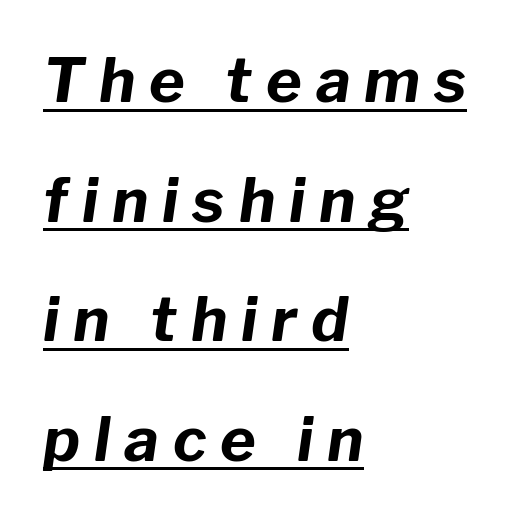
{"italic": "yes", "lean": "right", "slant_degrees": 8, "bold": "yes", "weight": "bold", "width": "normal", "stroke_contrast": "low", "x_height": "medium", "monospaced": "no", "underline": "yes", "align": "left", "line_spacing": "loose", "line_spacing_ratio": 1.96, "letter_spacing": "wide", "letter_spacing_em": 0.23, "glyph_px": 61}
